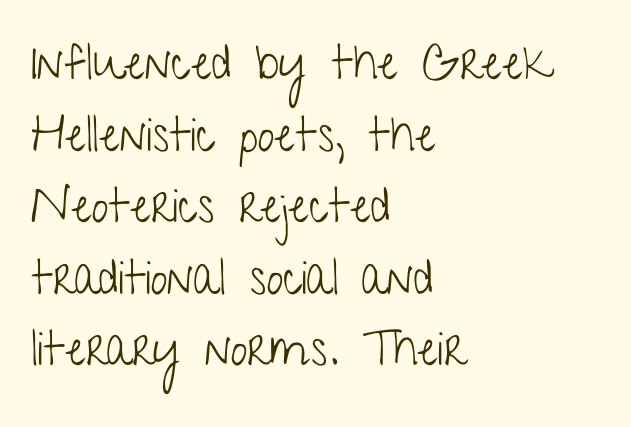
{"serif": "no", "italic": "no", "bold": "no", "weight": "light", "width": "condensed", "stroke_contrast": "low", "x_height": "medium", "monospaced": "no", "underline": "no", "align": "left", "line_spacing": "normal", "line_spacing_ratio": 1.49, "letter_spacing": "normal", "letter_spacing_em": 0.0, "glyph_px": 48}
